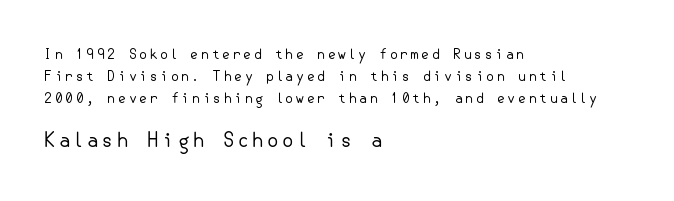
Q: Is the text bold? A: No.
Q: Is the text italic (slanted)? A: No, it is upright.
Q: Is the text underlined? A: No.
Q: How is the paragraph aligned? A: Left-aligned.
Q: Is the spacing between lines tight, normal or loose? A: Normal.
Q: Which block of text is set in a larger size, the first (top) or the second (bottom)? A: The second (bottom) one.
